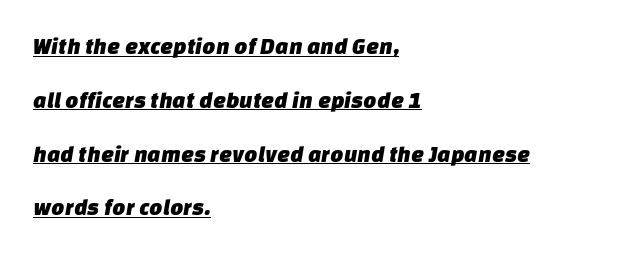
The image shows 23 px text type; set left-aligned, loose line spacing (2.34x), normal letter spacing, underlined.
